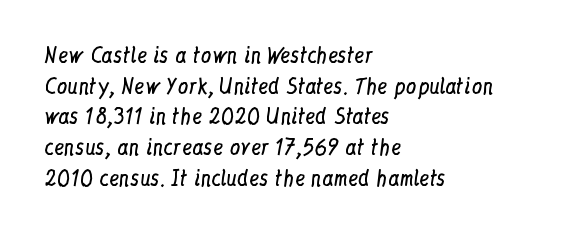
Q: Is the text bold? A: No.
Q: Is the text italic (slanted)? A: Yes.
Q: Is the text underlined? A: No.
Q: How is the paragraph aligned? A: Left-aligned.
Q: Is the spacing between letters normal or unusually wide? A: Normal.
Q: Is the spacing between lines tight, normal or loose? A: Normal.
